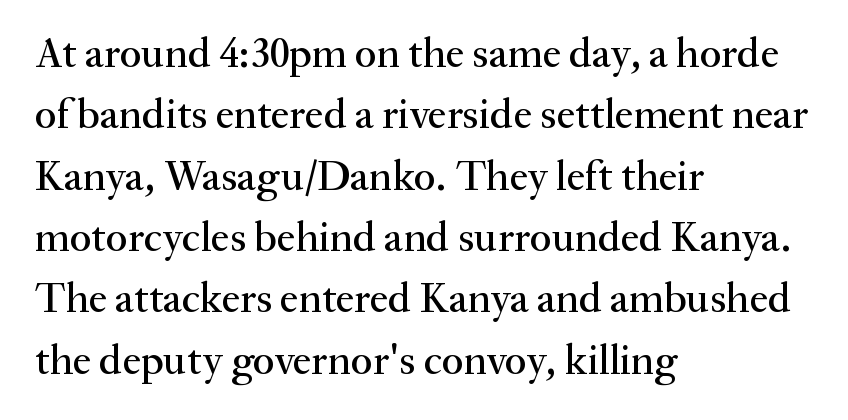
Q: Is the text italic (slanted)? A: No, it is upright.
Q: Is the typeface a serif or a sans-serif typeface? A: Serif.
Q: Is the text underlined? A: No.
Q: How is the paragraph aligned? A: Left-aligned.
Q: Is the spacing between letters normal or unusually wide? A: Normal.
Q: Is the spacing between lines tight, normal or loose? A: Normal.
Q: Width (condensed, normal, or wide)? A: Normal.
Q: Stroke contrast? A: Medium.
Q: x-height? A: Small.
Q: Monospaced? A: No.
